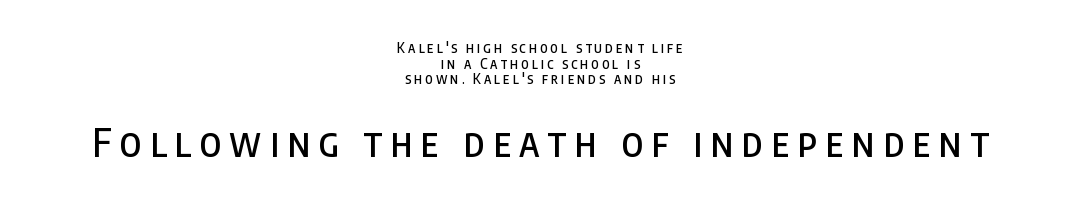
The gaps between neighbouring characters are conspicuously large. Descender tails drop into unmarked territory. Vertical spacing — tight. The rendering enlarges the type as you move from the upper chunk to the lower. The lettering holds an erect, upright posture throughout.
